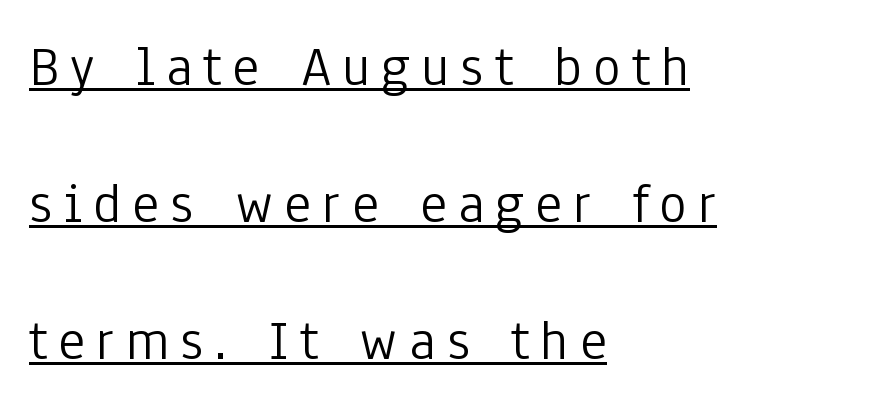
{"serif": "no", "italic": "no", "bold": "no", "weight": "light", "width": "condensed", "stroke_contrast": "low", "x_height": "medium", "monospaced": "no", "underline": "yes", "align": "left", "line_spacing": "loose", "line_spacing_ratio": 2.36, "glyph_px": 58}
